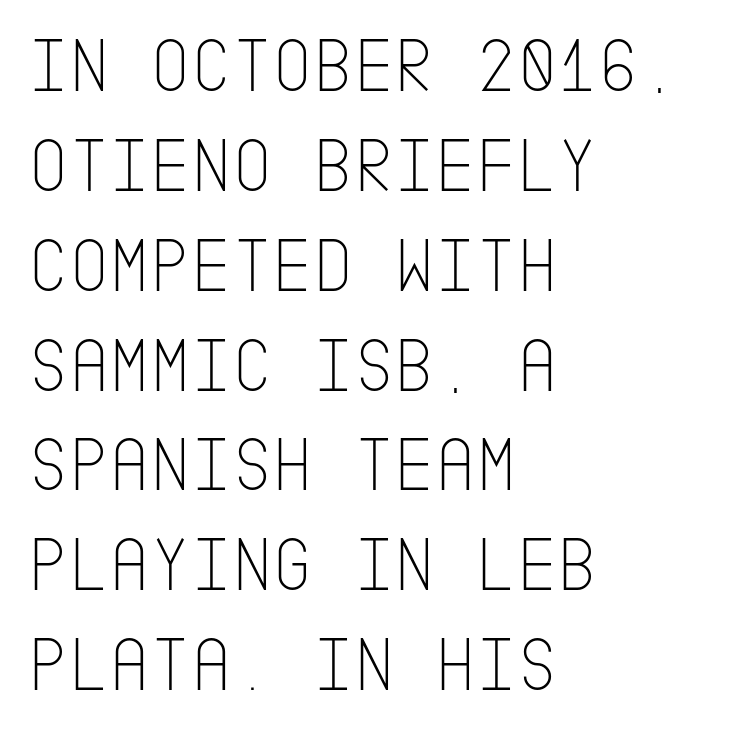
The image shows 78 px thin, condensed sans-serif type, upright; set left-aligned, normal line spacing (1.28x), normal letter spacing, not underlined; low stroke contrast and a large x-height.
